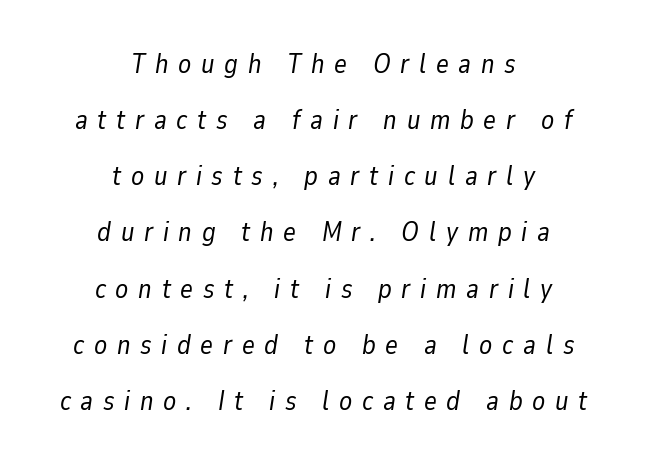
Substantial extra tracking has been applied to these lines. The string is rendered with underlining switched off. These lines were composed using italics. Layout note: lines centered.
